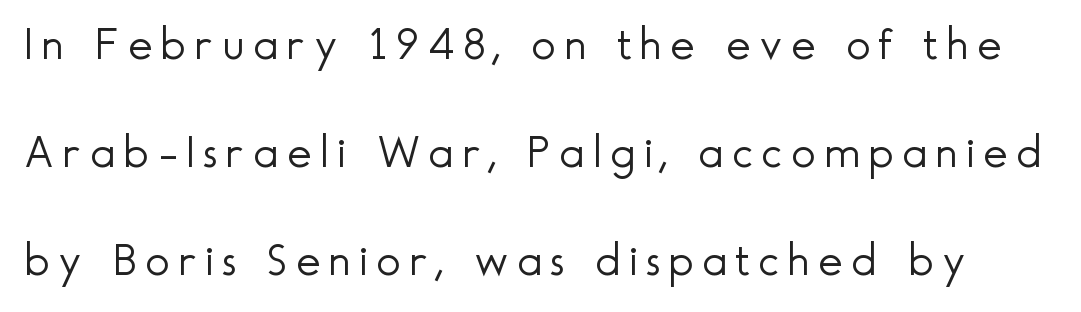
{"serif": "no", "italic": "no", "bold": "no", "weight": "light", "width": "normal", "x_height": "small", "monospaced": "no", "underline": "no", "line_spacing": "loose", "line_spacing_ratio": 2.35, "glyph_px": 46}
